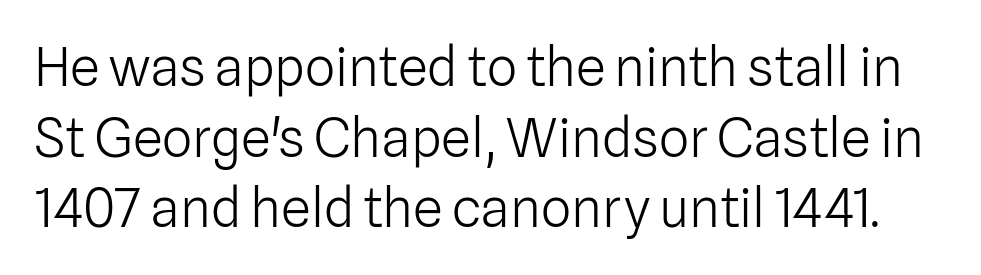
Q: Is the text bold? A: No.
Q: Is the text italic (slanted)? A: No, it is upright.
Q: Is the typeface a serif or a sans-serif typeface? A: Sans-serif.
Q: Is the text underlined? A: No.
Q: Is the spacing between letters normal or unusually wide? A: Normal.
Q: Is the spacing between lines tight, normal or loose? A: Normal.
Q: Width (condensed, normal, or wide)? A: Normal.
Q: Stroke contrast? A: Low.
Q: x-height? A: Medium.
Q: Monospaced? A: No.
